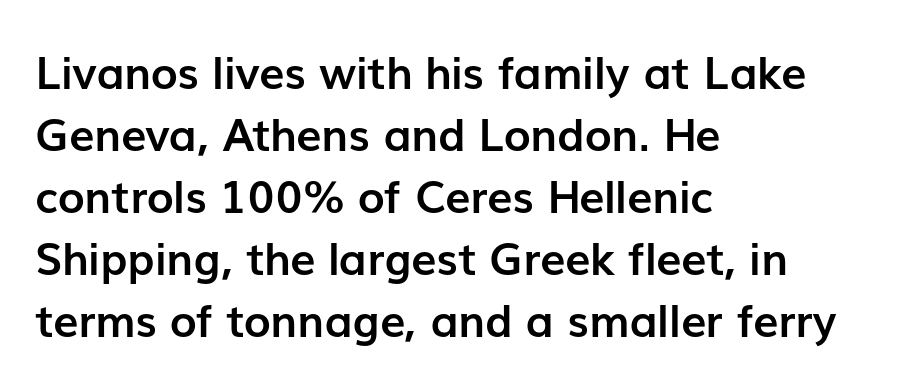
{"serif": "no", "italic": "no", "bold": "yes", "weight": "semibold", "width": "normal", "stroke_contrast": "low", "x_height": "medium", "monospaced": "no", "underline": "no", "align": "left", "line_spacing": "normal", "line_spacing_ratio": 1.38, "letter_spacing": "normal", "letter_spacing_em": 0.0, "glyph_px": 45}
